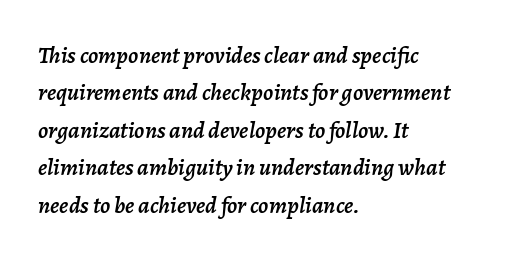
{"italic": "yes", "lean": "right", "slant_degrees": 7, "underline": "no", "align": "left", "line_spacing": "normal", "line_spacing_ratio": 1.56, "letter_spacing": "normal", "letter_spacing_em": 0.0, "glyph_px": 24}
